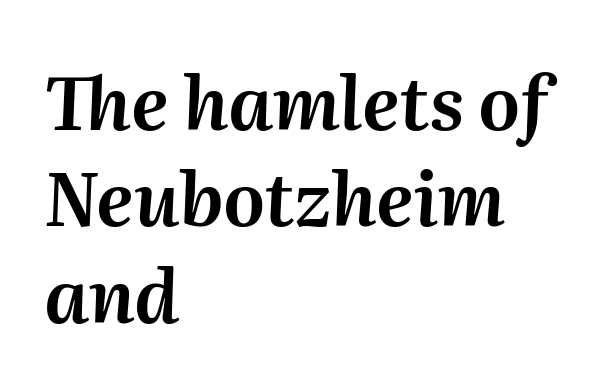
Q: Is the text italic (slanted)? A: Yes, it leans right by about 2 degrees.
Q: Is the text underlined? A: No.
Q: How is the paragraph aligned? A: Left-aligned.
Q: Is the spacing between letters normal or unusually wide? A: Normal.
Q: Is the spacing between lines tight, normal or loose? A: Normal.
Q: Width (condensed, normal, or wide)? A: Normal.
Q: Stroke contrast? A: Medium.
Q: x-height? A: Medium.
Q: Monospaced? A: No.
